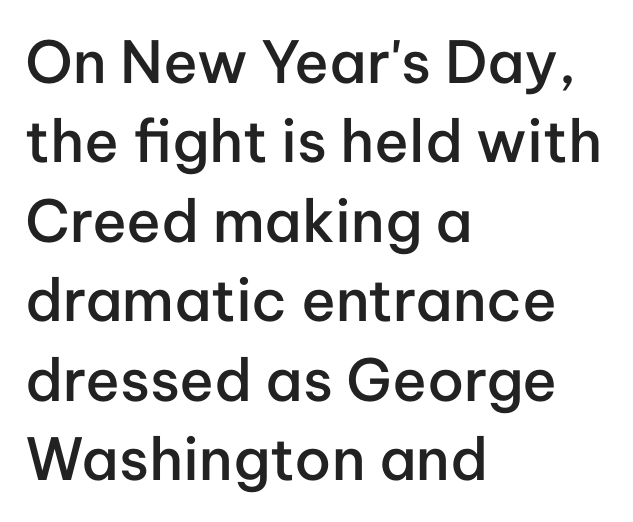
The lettering stays uniformly vertical, giving the passage a roman look. The paragraph shown leans on its left margin. Do the characters align in a grid? No, the font is proportional. How would I describe the line gaps? Plain and ordinary. Decoration check: the copy has no underline.
